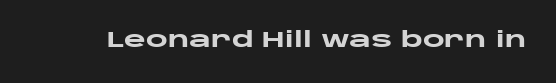
The image shows 21 px bold type, upright; set normal letter spacing, not underlined.
